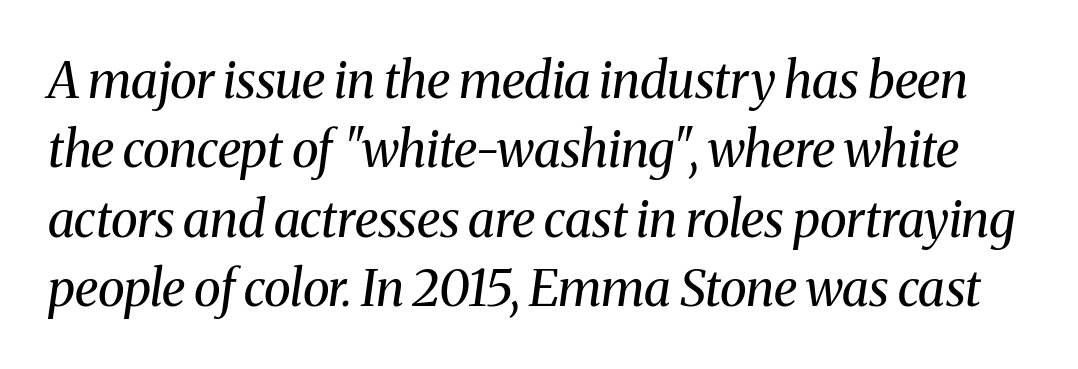
The glyphs look as if they've been sheared to an angle. Leading matches the norm, producing a regular column. The gaps between neighbouring characters are ordinary and unremarkable. Bold? No — there's no thickening of the strokes. The letters advance in unequal steps, a hallmark of proportional type.
